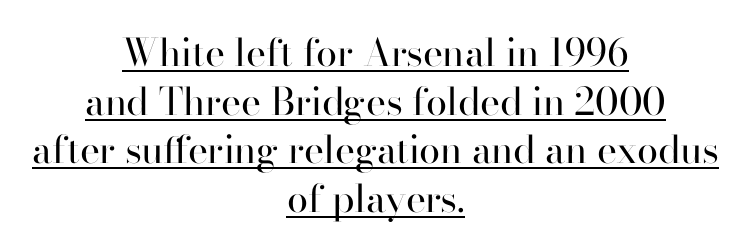
The font family rendered here belongs to the serif group. Compared with a flush-left layout, this one balances lines on the center instead. Vertical stems look standard width or narrower in stroke. Emphasis is given by a line drawn under the lettering. Note the varied advance widths — an 'i' is clearly narrower than an 'm'. The rows are spaced the way most documents space them.
